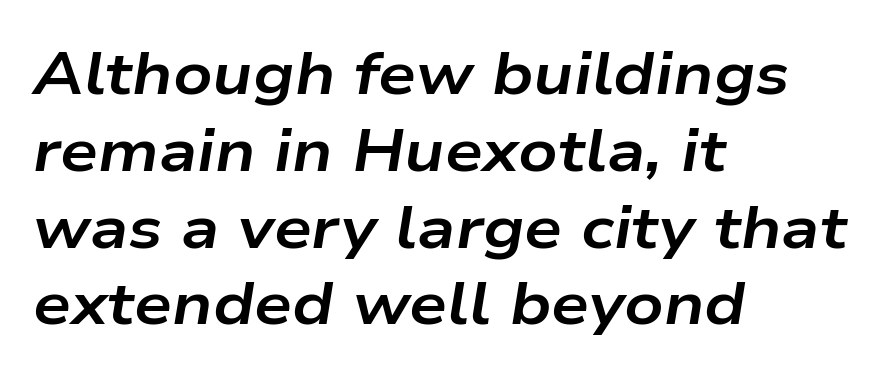
The image shows 60 px bold, wide type, italic (leaning right); set left-aligned, normal line spacing (1.28x), normal letter spacing, not underlined; low stroke contrast and a medium x-height.
